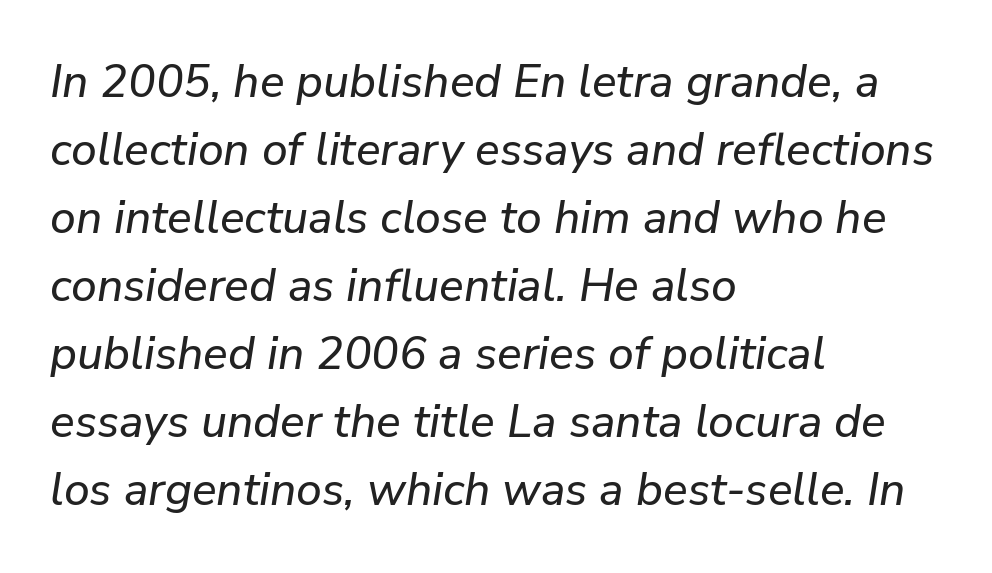
{"italic": "yes", "lean": "right", "slant_degrees": 9, "width": "normal", "stroke_contrast": "low", "x_height": "medium", "monospaced": "no", "underline": "no", "align": "left", "line_spacing": "normal", "line_spacing_ratio": 1.48, "letter_spacing": "normal", "letter_spacing_em": 0.0, "glyph_px": 46}
